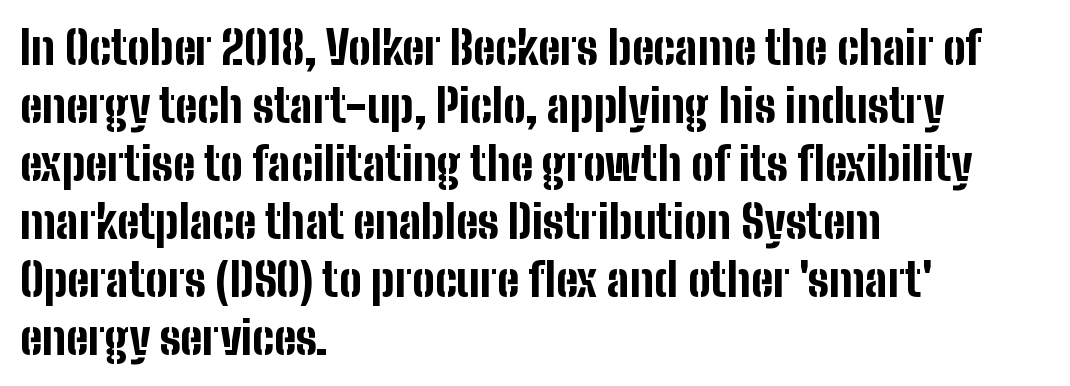
Q: Is the text bold? A: Yes.
Q: Is the text italic (slanted)? A: No, it is upright.
Q: Is the typeface a serif or a sans-serif typeface? A: Sans-serif.
Q: Is the text underlined? A: No.
Q: How is the paragraph aligned? A: Left-aligned.
Q: Is the spacing between letters normal or unusually wide? A: Normal.
Q: Is the spacing between lines tight, normal or loose? A: Normal.
Q: Width (condensed, normal, or wide)? A: Condensed.
Q: Stroke contrast? A: Low.
Q: x-height? A: Medium.
Q: Monospaced? A: No.
